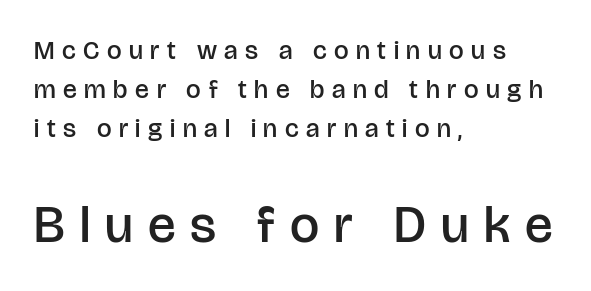
The image shows 52 px semibold sans-serif type, upright; set left-aligned, normal line spacing (1.5x), unusually wide letter spacing (+0.29 em), not underlined; the second (bottom) block is 2.0x larger; low stroke contrast and a large x-height.
